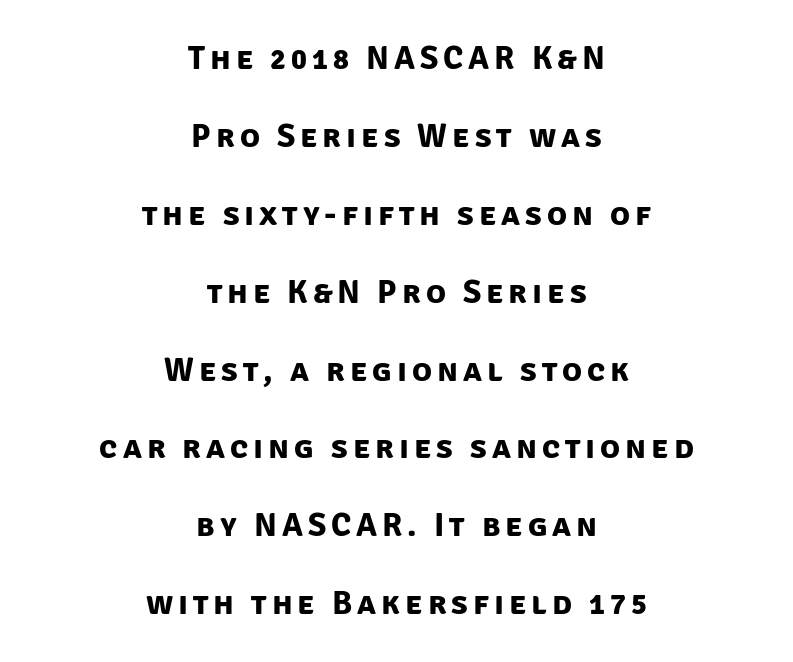
In terms of weight, the rendering is a true, heavy bold. The rendering shows plain stroke endings on the letterforms — a sans-serif design. Leading is clearly above the norm, producing a sparse column. Layout note: lines centered. Is this a fixed-width face? No — the glyphs have proportional, varying widths. Descenders hang freely into open space.
